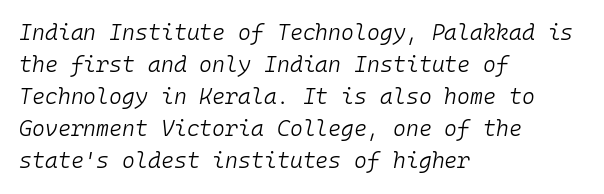
Q: Is the text bold? A: No.
Q: Is the text italic (slanted)? A: Yes, it leans right by about 10 degrees.
Q: Is the text underlined? A: No.
Q: How is the paragraph aligned? A: Left-aligned.
Q: Is the spacing between letters normal or unusually wide? A: Normal.
Q: Is the spacing between lines tight, normal or loose? A: Normal.
